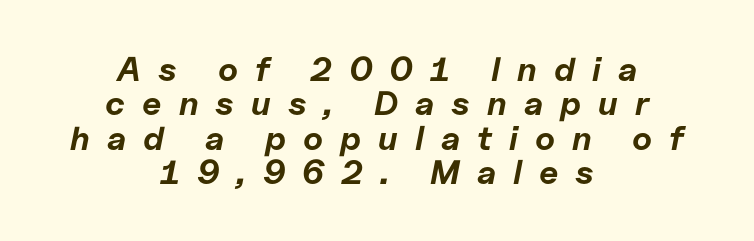
Q: Is the text bold? A: Yes.
Q: Is the text italic (slanted)? A: Yes, it leans right by about 11 degrees.
Q: Is the text underlined? A: No.
Q: How is the paragraph aligned? A: Centered.
Q: Is the spacing between letters normal or unusually wide? A: Unusually wide.
Q: Is the spacing between lines tight, normal or loose? A: Tight.
Q: Width (condensed, normal, or wide)? A: Normal.
Q: Stroke contrast? A: Low.
Q: x-height? A: Medium.
Q: Monospaced? A: No.
